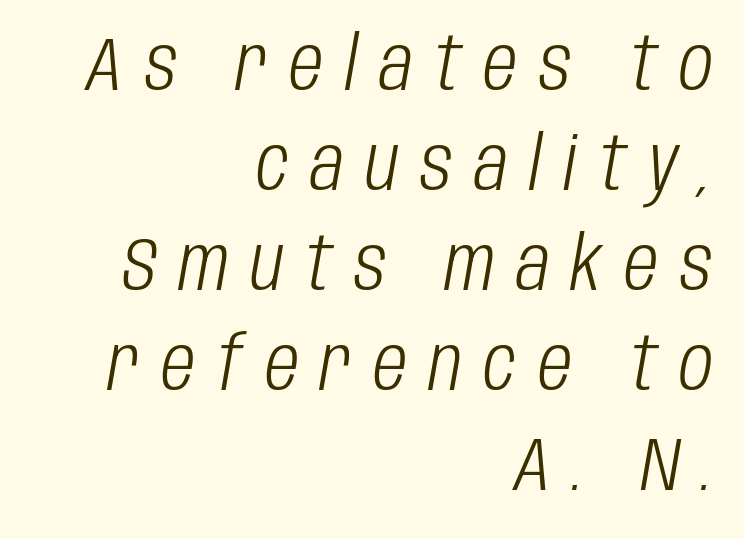
The image shows 74 px light, condensed type, italic (leaning right); set right-aligned, normal line spacing (1.35x), unusually wide letter spacing (+0.29 em), not underlined; low stroke contrast and a large x-height.
